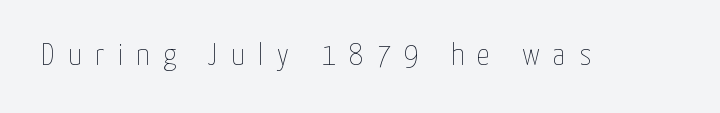
The image shows 32 px thin, condensed type, upright; set unusually wide letter spacing (+0.41 em), not underlined; low stroke contrast and a medium x-height.
